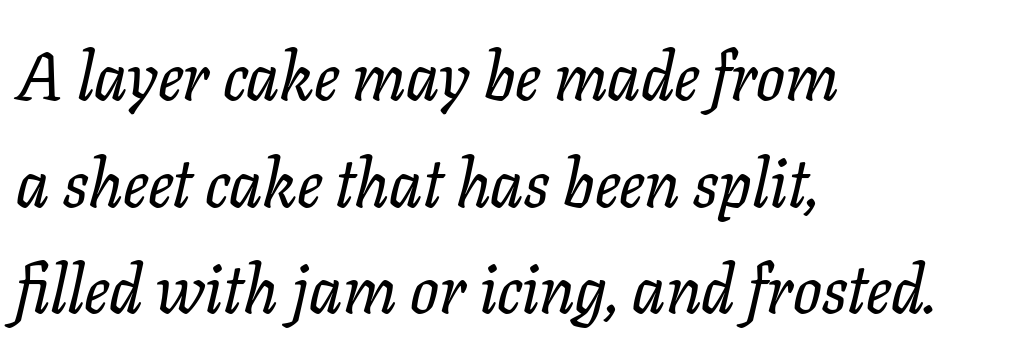
It's the slanting kind of type. A typesetter would call this zero additional tracking. The font family rendered here belongs to the serif group. Character widths vary here, with narrow letters taking less room than wide ones.
